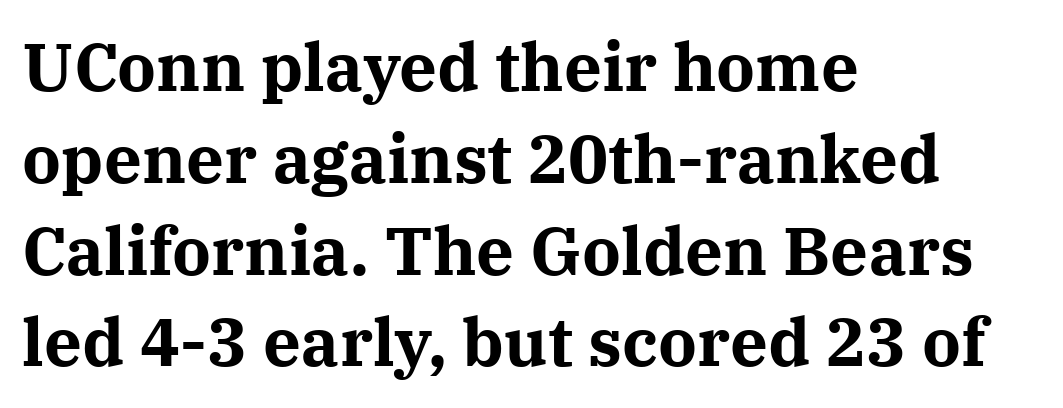
Q: Is the text bold? A: Yes.
Q: Is the text italic (slanted)? A: No, it is upright.
Q: Is the typeface a serif or a sans-serif typeface? A: Serif.
Q: Is the text underlined? A: No.
Q: How is the paragraph aligned? A: Left-aligned.
Q: Is the spacing between letters normal or unusually wide? A: Normal.
Q: Is the spacing between lines tight, normal or loose? A: Normal.
Q: Width (condensed, normal, or wide)? A: Normal.
Q: Stroke contrast? A: Medium.
Q: x-height? A: Medium.
Q: Monospaced? A: No.
